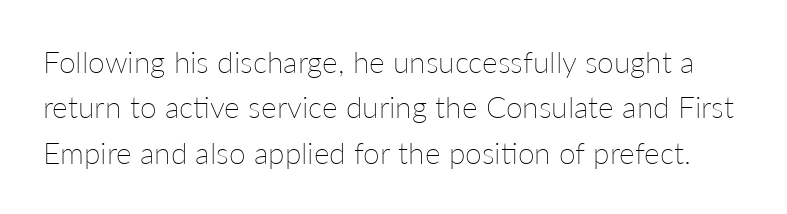
{"italic": "no", "bold": "no", "weight": "thin", "width": "normal", "stroke_contrast": "low", "x_height": "medium", "monospaced": "no", "underline": "no", "line_spacing": "normal", "line_spacing_ratio": 1.51, "letter_spacing": "normal", "letter_spacing_em": 0.0, "glyph_px": 30}
